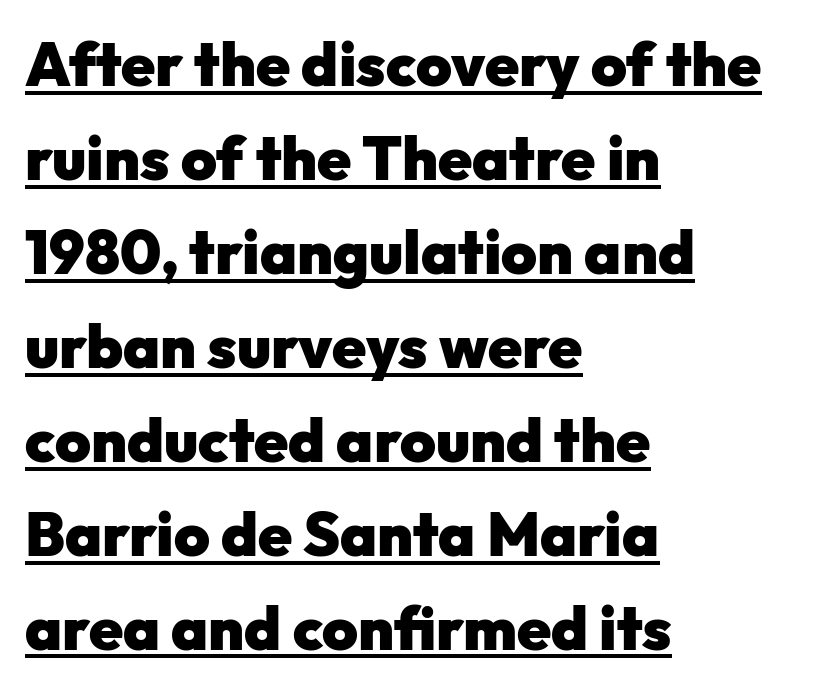
The image shows 61 px heavy sans-serif type, upright; set left-aligned, normal line spacing (1.54x), normal letter spacing, underlined; low stroke contrast and a medium x-height.
